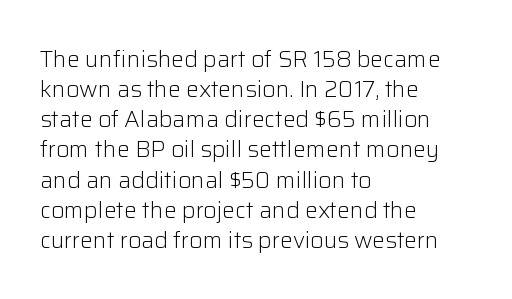
The image shows 23 px text type, upright; set left-aligned, normal line spacing (1.31x), normal letter spacing, not underlined.
